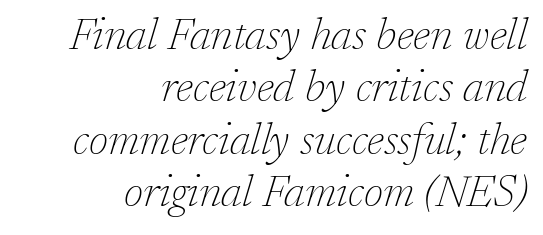
{"serif": "yes", "italic": "yes", "lean": "right", "slant_degrees": 17, "bold": "no", "weight": "thin", "width": "normal", "stroke_contrast": "low", "x_height": "medium", "monospaced": "no", "underline": "no", "align": "right", "line_spacing_ratio": 1.19, "letter_spacing": "normal", "letter_spacing_em": 0.0, "glyph_px": 44}
